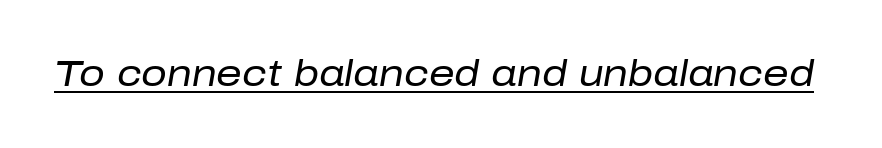
{"italic": "yes", "lean": "right", "slant_degrees": 10, "bold": "no", "weight": "regular", "width": "normal", "stroke_contrast": "low", "x_height": "medium", "monospaced": "no", "underline": "yes", "letter_spacing": "normal", "letter_spacing_em": 0.0, "glyph_px": 36}
